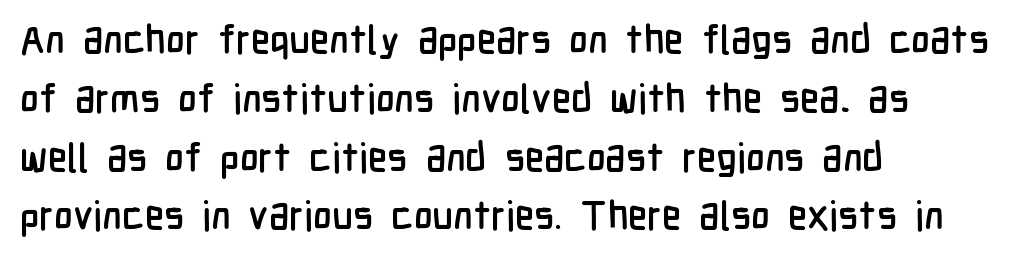
The image shows 40 px condensed sans-serif type, upright; set left-aligned, normal line spacing (1.47x), normal letter spacing, not underlined; low stroke contrast and a medium x-height.
